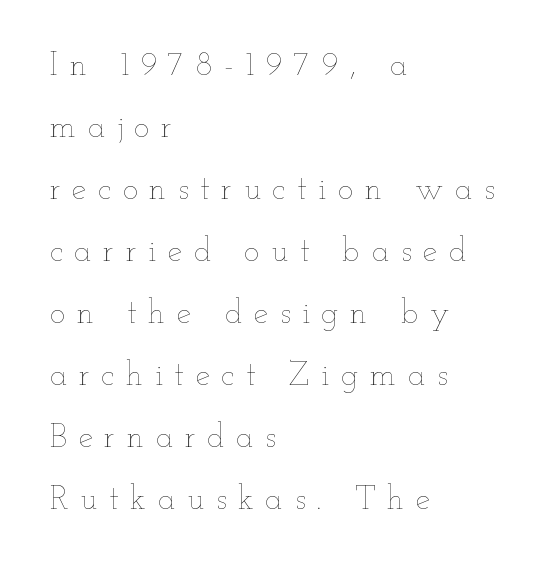
Counters stay open thanks to moderate or lighter strokes. The typesetter chose a ragged-right arrangement here. The rendering uses natural spacing where letterforms have individual widths. This rendering features lettering with no underline.
